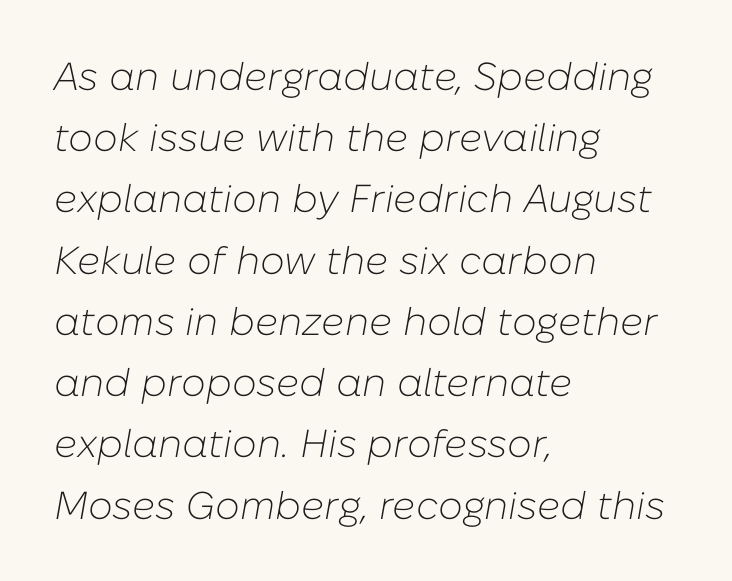
These lines sit exactly where default settings would place them. Is the block centered? No — it sits flush against the left margin. Compared with ordinary roman type, these characters are visibly tilted. Is this a fixed-width face? No — the glyphs have proportional, varying widths. Compared with typical body copy, the letter spacing here is the same. Letters rest on an invisible, unmarked baseline.
